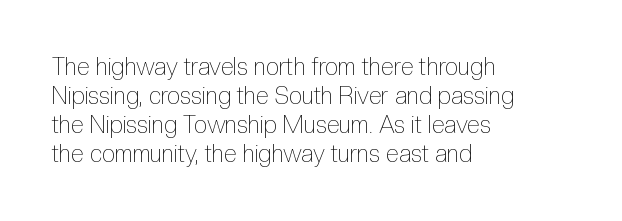
Q: Is the text bold? A: No.
Q: Is the text italic (slanted)? A: No, it is upright.
Q: Is the text underlined? A: No.
Q: How is the paragraph aligned? A: Left-aligned.
Q: Is the spacing between letters normal or unusually wide? A: Normal.
